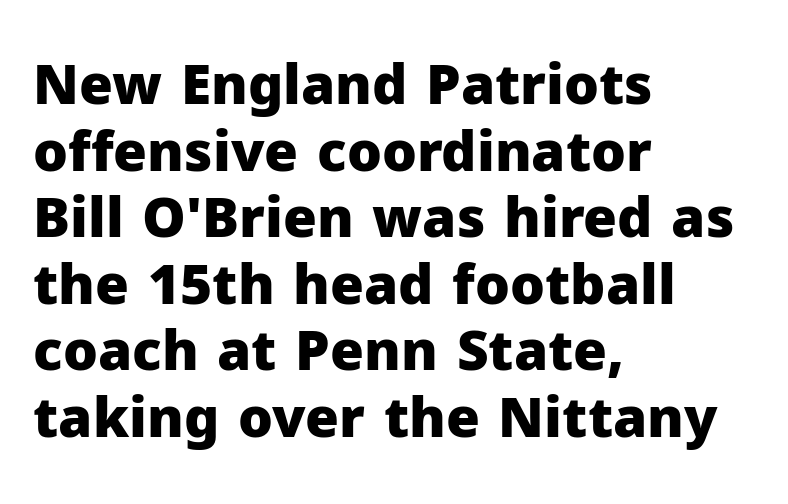
The image shows 55 px heavy sans-serif type, upright; set left-aligned, line spacing 1.21x, normal letter spacing, not underlined; low stroke contrast and a medium x-height.
